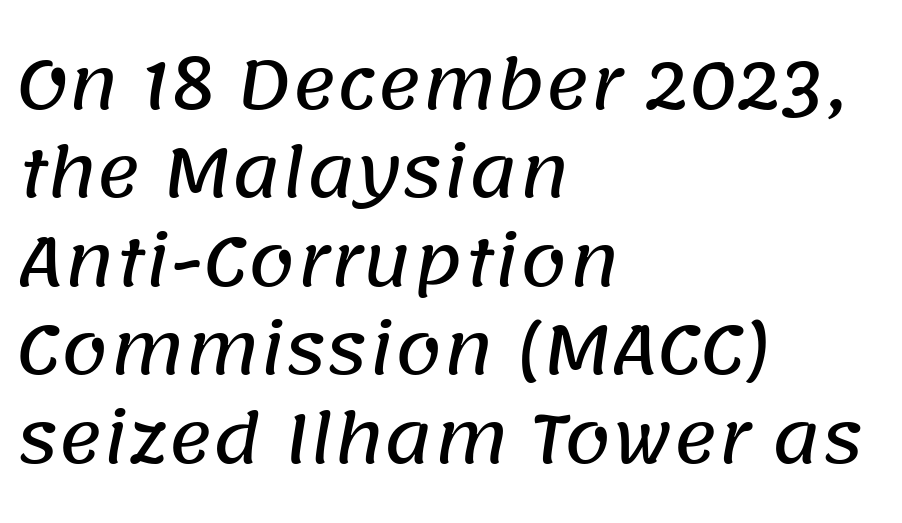
{"serif": "no", "width": "normal", "stroke_contrast": "low", "x_height": "large", "monospaced": "no", "underline": "no", "align": "left", "line_spacing": "normal", "line_spacing_ratio": 1.32, "letter_spacing": "normal", "letter_spacing_em": 0.0, "glyph_px": 67}
